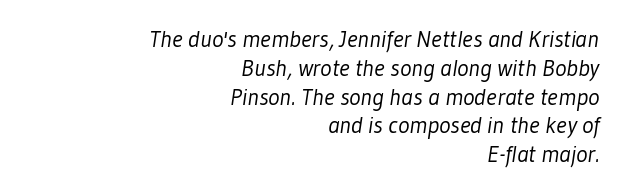
{"bold": "no", "underline": "no", "align": "right", "line_spacing_ratio": 1.2, "letter_spacing": "normal", "letter_spacing_em": 0.0, "glyph_px": 24}
